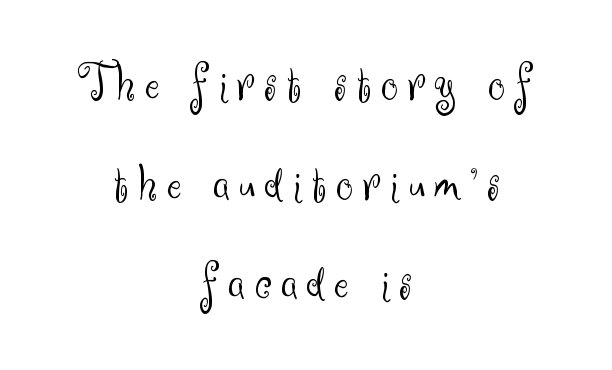
Q: Is the text bold? A: No.
Q: Is the text italic (slanted)? A: No, it is upright.
Q: Is the typeface a serif or a sans-serif typeface? A: Sans-serif.
Q: Is the text underlined? A: No.
Q: How is the paragraph aligned? A: Centered.
Q: Width (condensed, normal, or wide)? A: Normal.
Q: Stroke contrast? A: Medium.
Q: x-height? A: Small.
Q: Monospaced? A: No.
